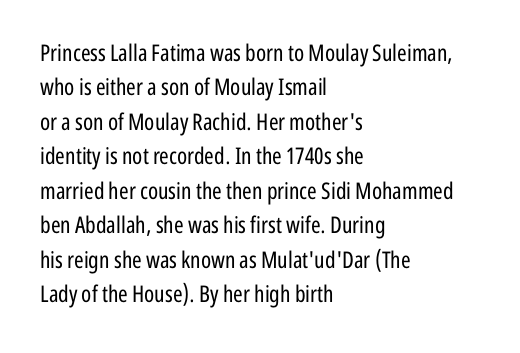
{"italic": "no", "bold": "no", "underline": "no", "align": "left", "line_spacing": "normal", "line_spacing_ratio": 1.5, "letter_spacing": "normal", "letter_spacing_em": 0.0, "glyph_px": 23}
